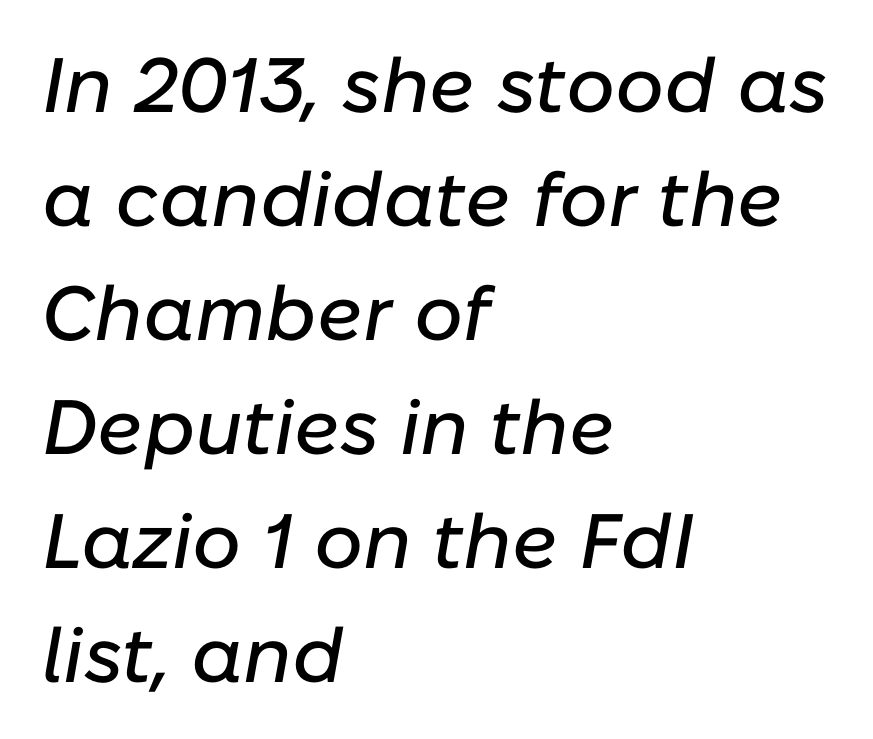
Q: Is the text italic (slanted)? A: Yes, it leans right by about 10 degrees.
Q: Is the text underlined? A: No.
Q: How is the paragraph aligned? A: Left-aligned.
Q: Is the spacing between letters normal or unusually wide? A: Normal.
Q: Is the spacing between lines tight, normal or loose? A: Normal.
Q: Width (condensed, normal, or wide)? A: Normal.
Q: Stroke contrast? A: Low.
Q: x-height? A: Medium.
Q: Monospaced? A: No.
